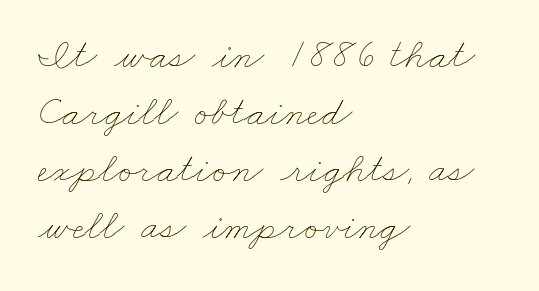
Q: Is the text bold? A: No.
Q: Is the text underlined? A: No.
Q: How is the paragraph aligned? A: Left-aligned.
Q: Is the spacing between letters normal or unusually wide? A: Normal.
Q: Is the spacing between lines tight, normal or loose? A: Normal.
Q: Width (condensed, normal, or wide)? A: Wide.
Q: Stroke contrast? A: Low.
Q: x-height? A: Small.
Q: Monospaced? A: No.
